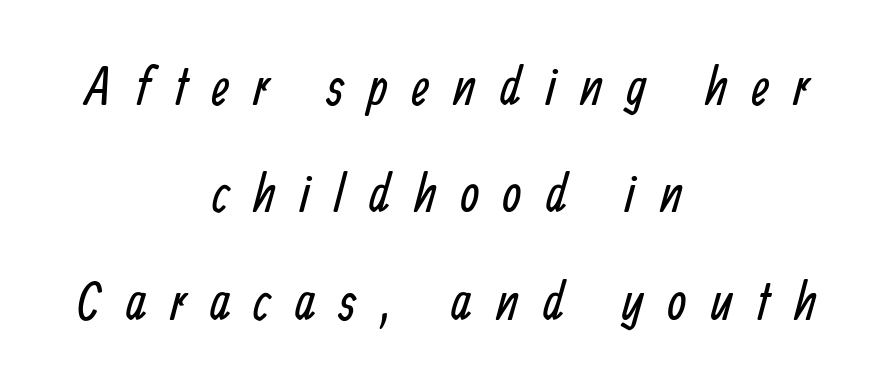
The image shows 54 px regular-weight, condensed sans-serif type; set centered, loose line spacing (1.99x), unusually wide letter spacing (+0.45 em), not underlined; low stroke contrast and a medium x-height.
